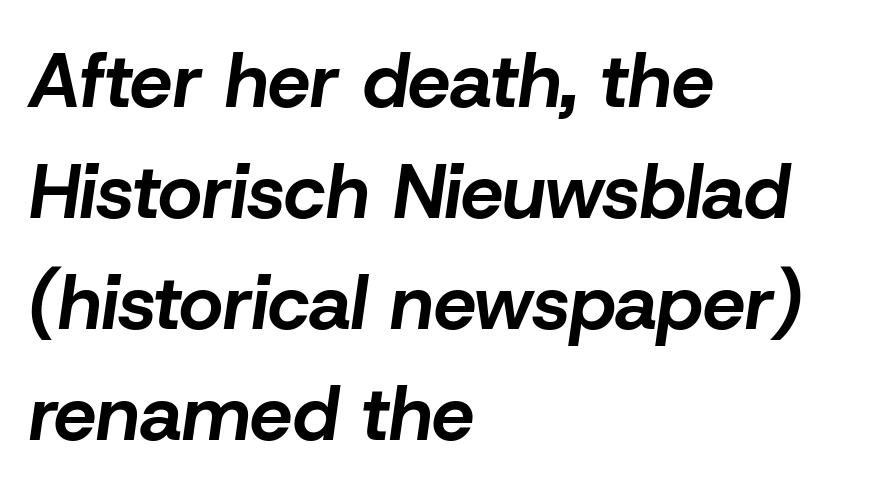
Q: Is the text bold? A: Yes.
Q: Is the text italic (slanted)? A: Yes, it leans right by about 8 degrees.
Q: Is the text underlined? A: No.
Q: How is the paragraph aligned? A: Left-aligned.
Q: Is the spacing between letters normal or unusually wide? A: Normal.
Q: Is the spacing between lines tight, normal or loose? A: Normal.
Q: Width (condensed, normal, or wide)? A: Normal.
Q: Stroke contrast? A: Low.
Q: x-height? A: Medium.
Q: Monospaced? A: No.
